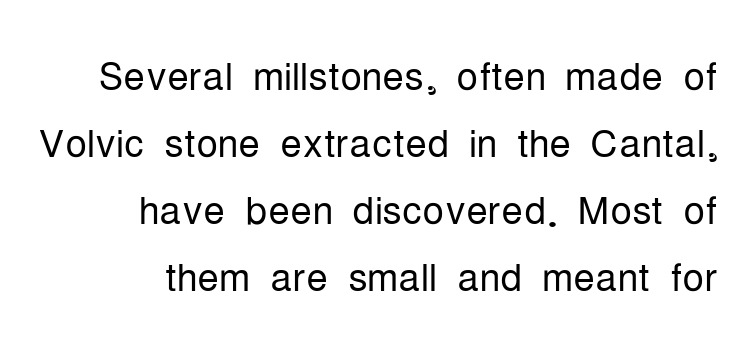
The image shows 54 px light, condensed sans-serif type, upright; set right-aligned, line spacing 1.24x, normal letter spacing, not underlined; low stroke contrast and a medium x-height.
